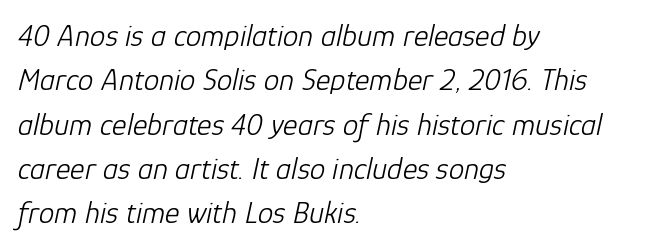
The image shows 31 px light type, italic (leaning right); set left-aligned, normal line spacing (1.43x), normal letter spacing, not underlined; low stroke contrast and a medium x-height.
